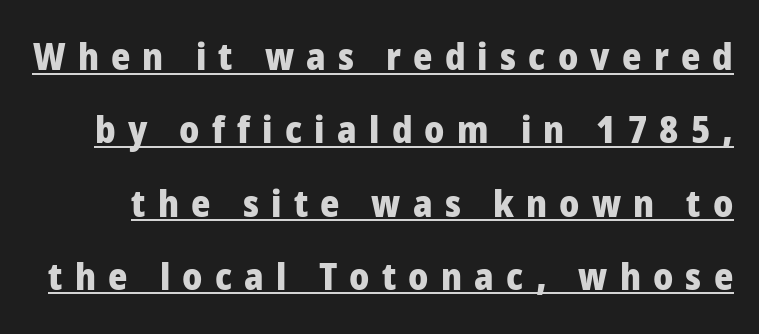
Note: no serifs on the glyphs. The passage shown is typed in a proportional face where columns would drift. A typesetter would mark this as roman, not italic. Leading: increased. Descenders here cross a horizontal rule under the line. Set as a true bold cut, around the 700 mark.
